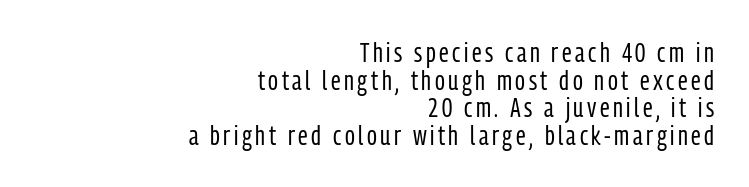
These lines huddle together more closely than default settings would place them. Designer's note — italics off, roman on. Letters rest on an invisible, unmarked baseline. Weight: in the light-to-regular range. All the whitespace from short lines collects on the left.
